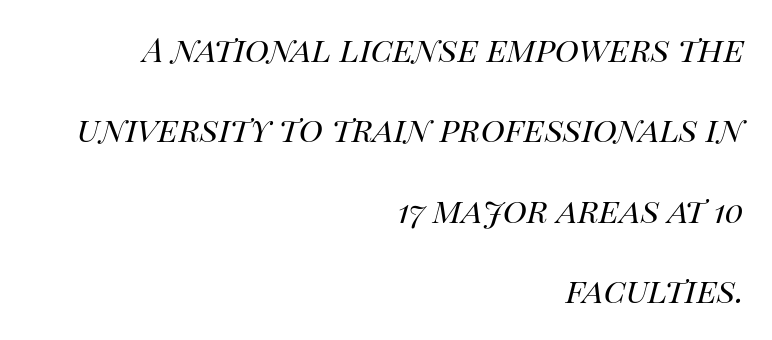
{"italic": "yes", "lean": "right", "slant_degrees": 14, "bold": "no", "weight": "regular", "width": "normal", "stroke_contrast": "high", "x_height": "large", "monospaced": "no", "underline": "no", "align": "right", "line_spacing": "loose", "line_spacing_ratio": 1.96, "letter_spacing": "normal", "letter_spacing_em": 0.0, "glyph_px": 41}
